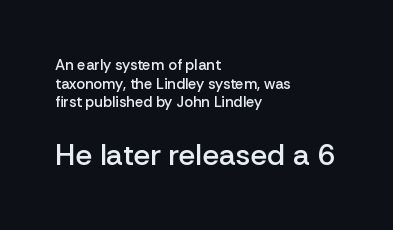
The image shows 30 px semibold sans-serif type, upright; set left-aligned, line spacing 1.24x, normal letter spacing, not underlined; the second (bottom) block is 2.0x larger; low stroke contrast and a medium x-height.
